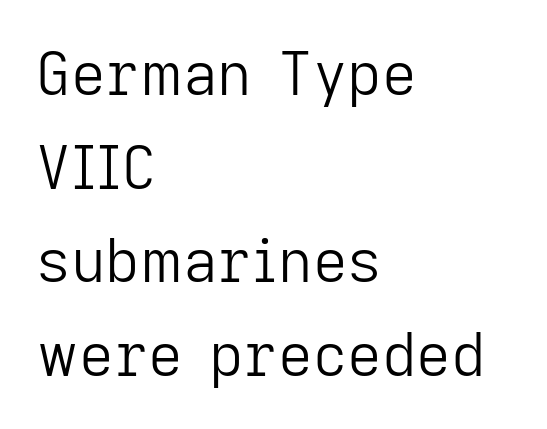
The image shows 60 px light sans-serif type, upright; set left-aligned, normal line spacing (1.56x), normal letter spacing, not underlined; low stroke contrast and a medium x-height.
